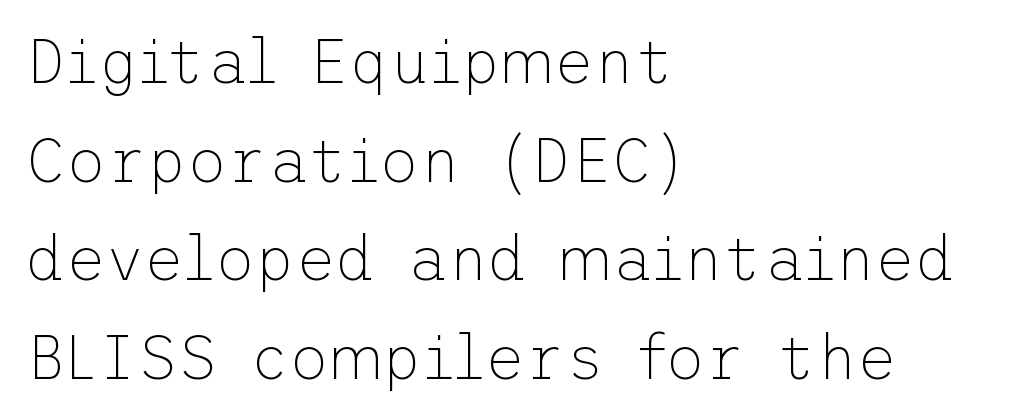
The image shows 62 px thin sans-serif type, upright; set left-aligned, normal line spacing (1.59x), normal letter spacing, not underlined; low stroke contrast and a medium x-height.
